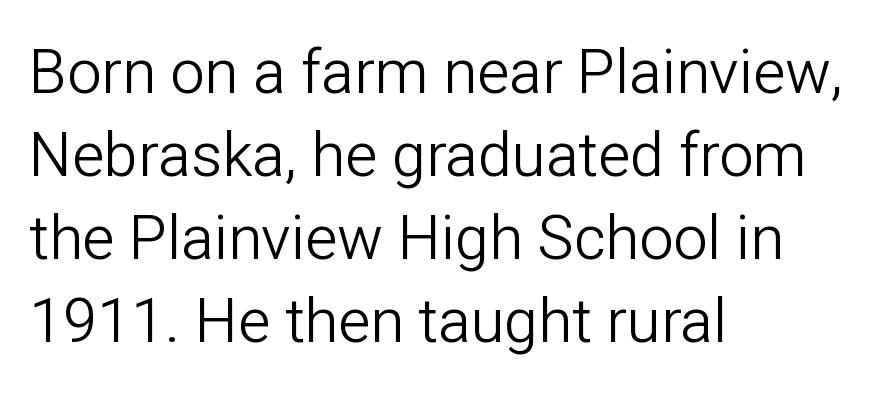
Q: Is the text bold? A: No.
Q: Is the text italic (slanted)? A: No, it is upright.
Q: Is the typeface a serif or a sans-serif typeface? A: Sans-serif.
Q: Is the text underlined? A: No.
Q: How is the paragraph aligned? A: Left-aligned.
Q: Is the spacing between letters normal or unusually wide? A: Normal.
Q: Is the spacing between lines tight, normal or loose? A: Normal.
Q: Width (condensed, normal, or wide)? A: Normal.
Q: Stroke contrast? A: Low.
Q: x-height? A: Medium.
Q: Monospaced? A: No.
